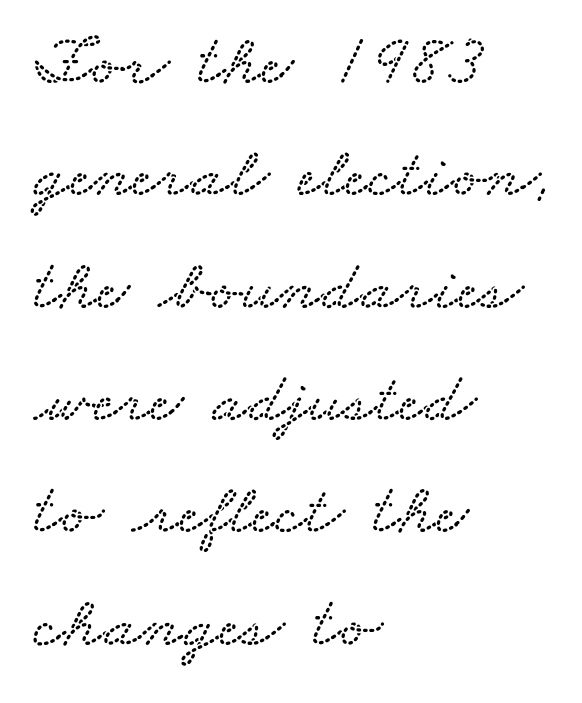
The image shows 72 px wide type; set left-aligned, normal line spacing (1.56x), normal letter spacing, not underlined; low stroke contrast and a small x-height.
